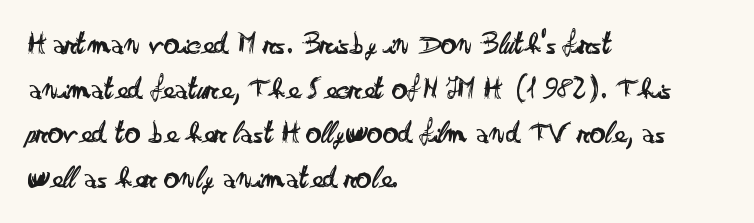
Think of a printed novel: that variable character pitch is what you see here. The tracking reads as untouched default to a designer's eye. The glyphs are unaccompanied by any horizontal stroke below them. Left-aligned paragraph, ragged on the right. Type style note: lacks serifs.
